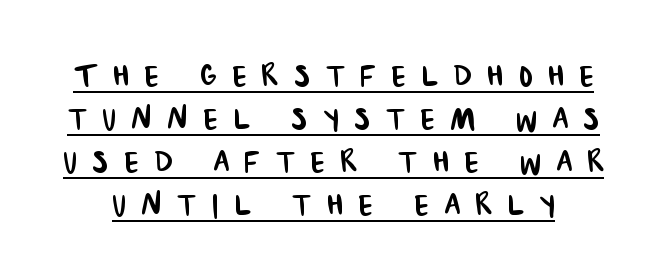
The image shows 41 px condensed sans-serif type; set tight line spacing (1.05x), unusually wide letter spacing (+0.38 em), underlined; low stroke contrast and a large x-height.
